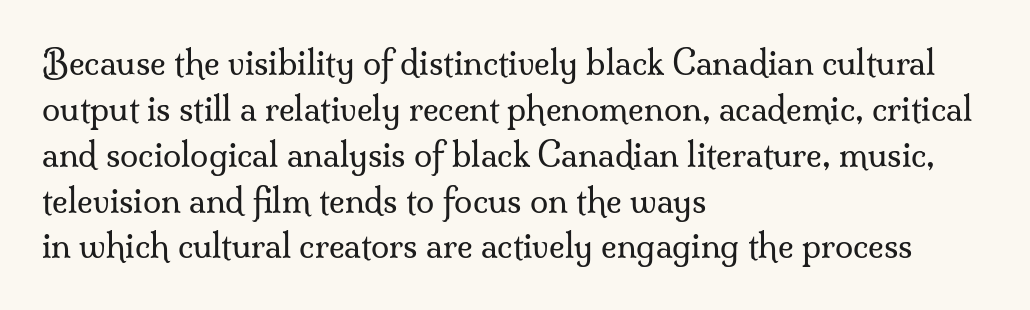
The image shows 33 px regular-weight serif type, upright; set left-aligned, normal line spacing (1.39x), normal letter spacing, not underlined; medium stroke contrast and a small x-height.
